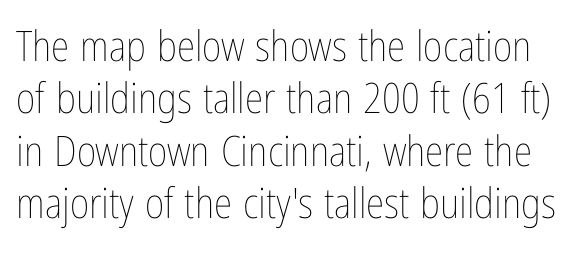
The image shows 42 px thin, condensed type, upright; set normal line spacing (1.25x), normal letter spacing, not underlined; low stroke contrast and a medium x-height.
